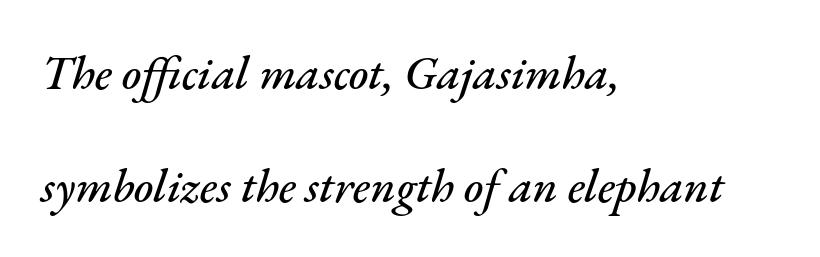
The image shows 47 px text type, italic (leaning right); set left-aligned, loose line spacing (2.4x), normal letter spacing, not underlined; medium stroke contrast and a small x-height.
